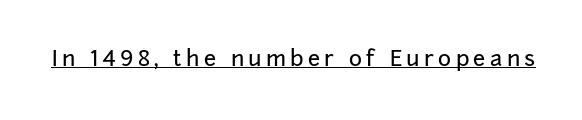
Q: Is the text italic (slanted)? A: No, it is upright.
Q: Is the text underlined? A: Yes.
Q: Is the spacing between letters normal or unusually wide? A: Unusually wide.
